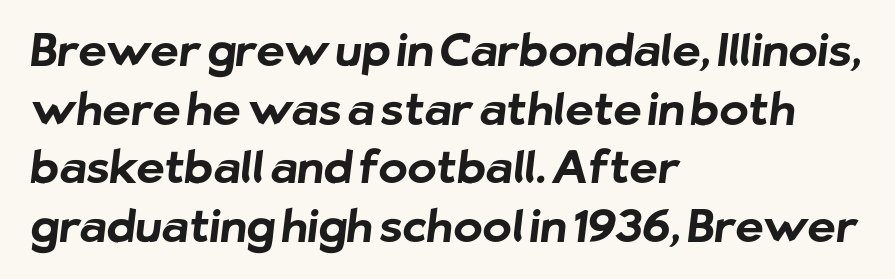
The image shows 44 px bold sans-serif type; set left-aligned, normal line spacing (1.33x), normal letter spacing, not underlined; low stroke contrast and a medium x-height.
